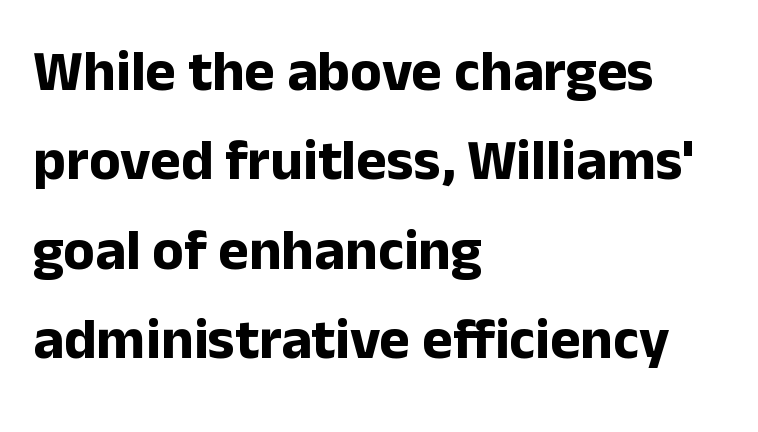
Each new line begins a customary step beneath the previous one. Compared with a centered layout, this one pins lines to the left instead. The sample has been set heavy, in full bold. Look at the tracking — it's just the regular setting, nothing added. A roman cut, with each character standing at attention. This sample has the flowing, uneven cadence of proportional lettering.
